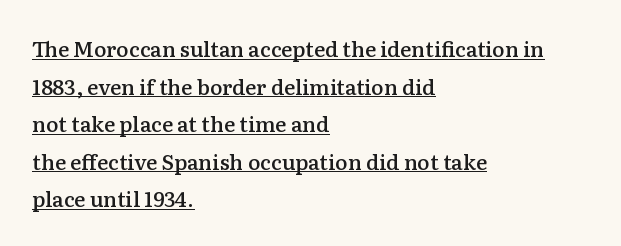
The image shows 21 px text type, upright; set left-aligned, line spacing 1.79x, normal letter spacing, underlined.
